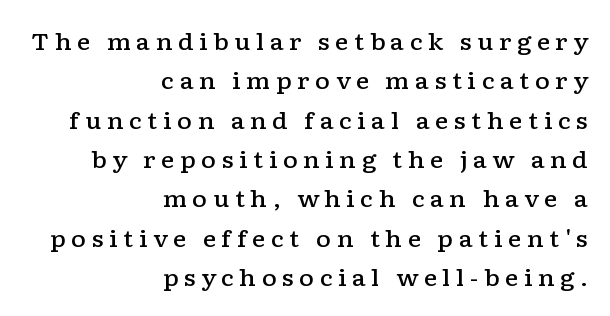
Q: Is the text bold? A: Semi-bold.
Q: Is the text italic (slanted)? A: No, it is upright.
Q: Is the text underlined? A: No.
Q: How is the paragraph aligned? A: Right-aligned.
Q: Is the spacing between letters normal or unusually wide? A: Unusually wide.
